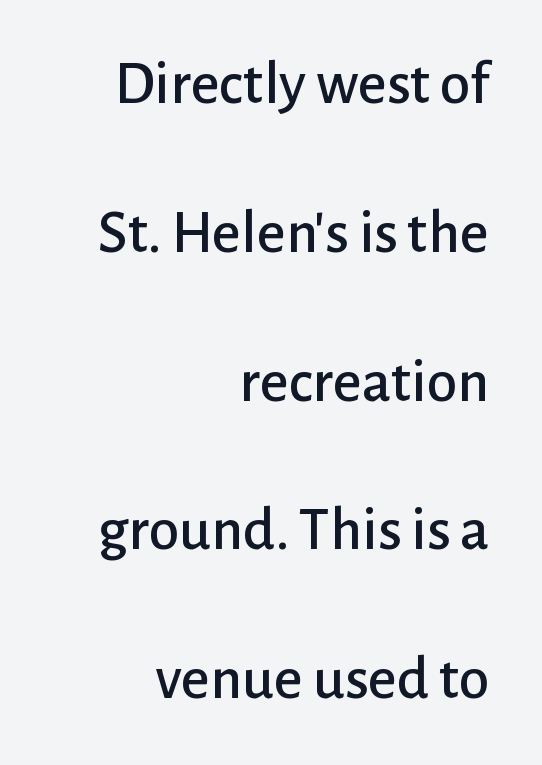
The passage shown is typeset with a sans-serif family. Looks like regular typesetting: each glyph gets only the width it needs. The gaps between neighbouring characters are ordinary and unremarkable. Quick note: underline off. The rendering anchors every line to the right-hand side.
